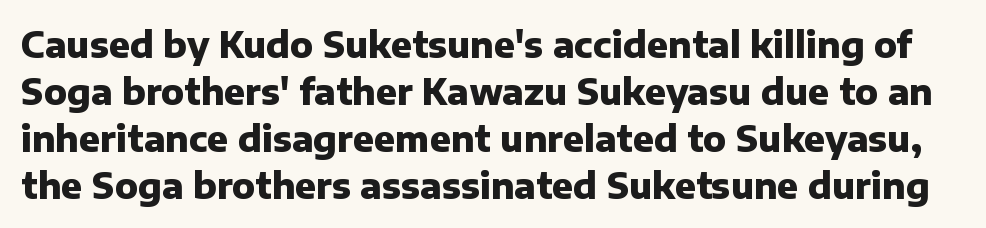
The image shows 35 px heavy sans-serif type, upright; set normal line spacing (1.34x), normal letter spacing, not underlined; low stroke contrast and a medium x-height.
